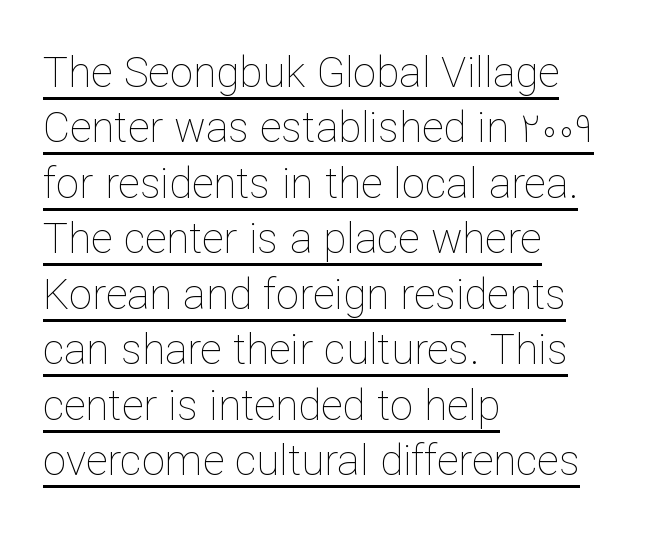
Q: Is the text bold? A: No.
Q: Is the text italic (slanted)? A: No, it is upright.
Q: Is the text underlined? A: Yes.
Q: How is the paragraph aligned? A: Left-aligned.
Q: Is the spacing between letters normal or unusually wide? A: Normal.
Q: Is the spacing between lines tight, normal or loose? A: Normal.
Q: Width (condensed, normal, or wide)? A: Normal.
Q: Stroke contrast? A: Low.
Q: x-height? A: Medium.
Q: Monospaced? A: No.
